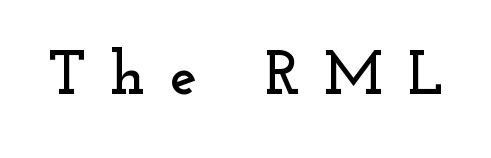
Q: Is the text italic (slanted)? A: No, it is upright.
Q: Is the typeface a serif or a sans-serif typeface? A: Serif.
Q: Is the text underlined? A: No.
Q: Is the spacing between letters normal or unusually wide? A: Unusually wide.
Q: Width (condensed, normal, or wide)? A: Wide.
Q: Stroke contrast? A: Low.
Q: x-height? A: Small.
Q: Monospaced? A: No.
